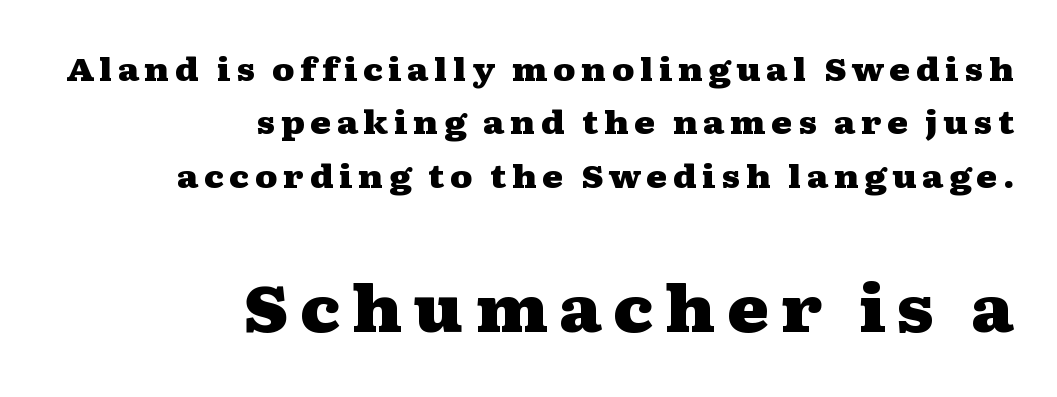
The image shows 65 px heavy, wide serif type, upright; set right-aligned, normal line spacing (1.67x), not underlined; the second (bottom) block is 2.03x larger; medium stroke contrast and a medium x-height.
